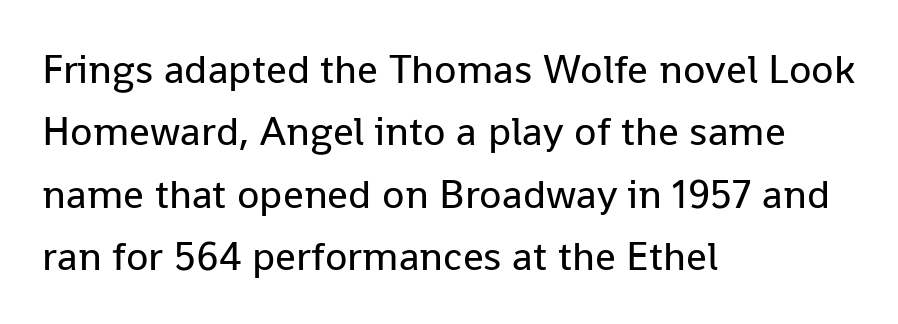
{"serif": "no", "italic": "no", "bold": "no", "weight": "regular", "width": "normal", "stroke_contrast": "low", "x_height": "medium", "monospaced": "no", "underline": "no", "align": "left", "line_spacing": "normal", "line_spacing_ratio": 1.52, "letter_spacing": "normal", "letter_spacing_em": 0.0, "glyph_px": 41}
